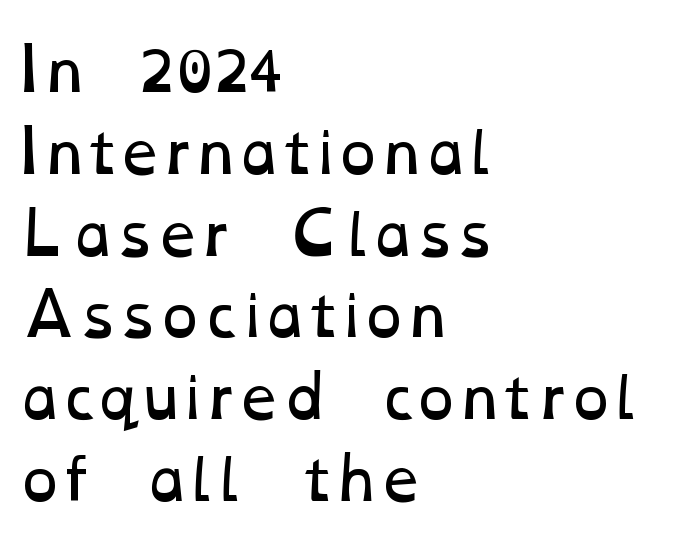
Q: Is the text bold? A: No.
Q: Is the text underlined? A: No.
Q: How is the paragraph aligned? A: Left-aligned.
Q: Is the spacing between letters normal or unusually wide? A: Normal.
Q: Is the spacing between lines tight, normal or loose? A: Normal.
Q: Width (condensed, normal, or wide)? A: Wide.
Q: Stroke contrast? A: Low.
Q: x-height? A: Medium.
Q: Monospaced? A: No.
